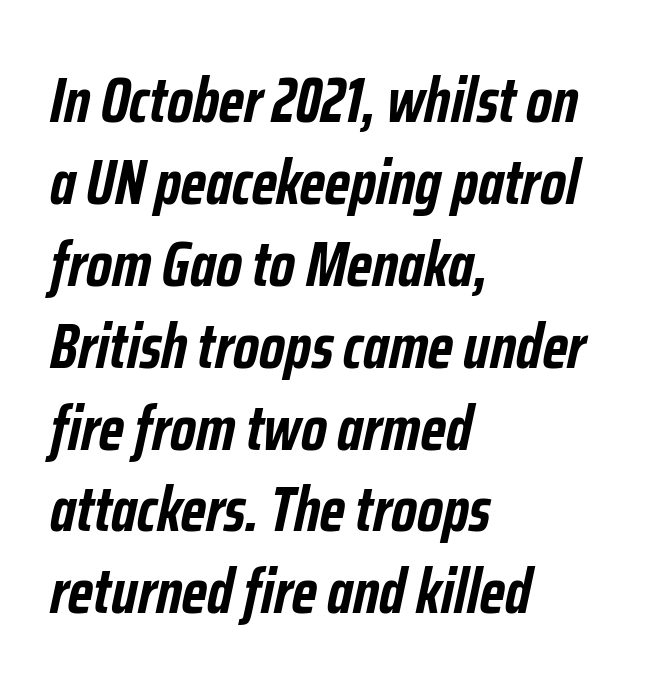
{"italic": "yes", "lean": "right", "slant_degrees": 12, "bold": "yes", "weight": "semibold", "width": "condensed", "stroke_contrast": "low", "x_height": "medium", "monospaced": "no", "underline": "no", "align": "left", "line_spacing": "normal", "line_spacing_ratio": 1.3, "letter_spacing": "normal", "letter_spacing_em": 0.0, "glyph_px": 63}
